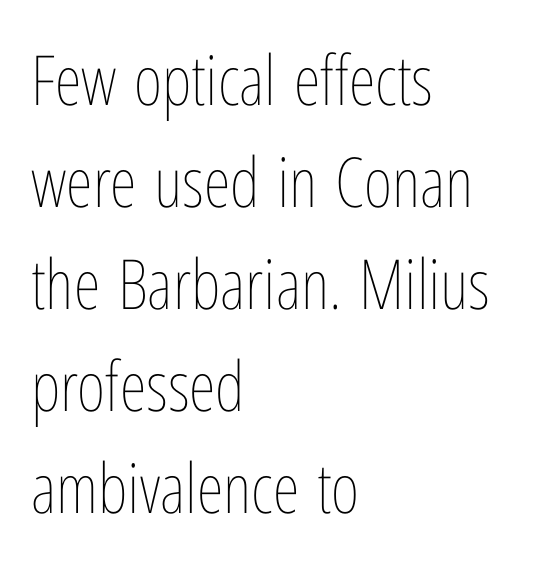
{"italic": "no", "bold": "no", "weight": "thin", "width": "condensed", "stroke_contrast": "low", "x_height": "medium", "monospaced": "no", "underline": "no", "align": "left", "line_spacing": "normal", "line_spacing_ratio": 1.48, "letter_spacing": "normal", "letter_spacing_em": 0.0, "glyph_px": 69}
